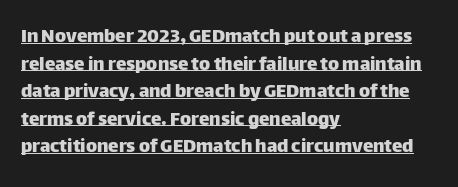
The image shows 21 px text type, upright; set left-aligned, normal line spacing (1.31x), normal letter spacing, underlined.
